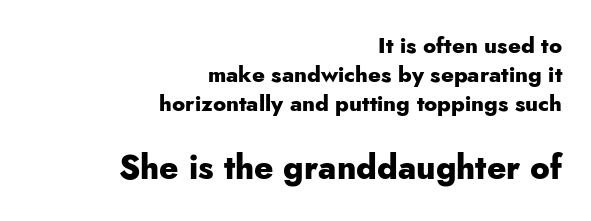
Q: Is the text bold? A: Yes.
Q: Is the text italic (slanted)? A: No, it is upright.
Q: Is the typeface a serif or a sans-serif typeface? A: Sans-serif.
Q: Is the text underlined? A: No.
Q: How is the paragraph aligned? A: Right-aligned.
Q: Is the spacing between letters normal or unusually wide? A: Normal.
Q: Is the spacing between lines tight, normal or loose? A: Normal.
Q: Which block of text is set in a larger size, the first (top) or the second (bottom)? A: The second (bottom) one.
Q: Width (condensed, normal, or wide)? A: Normal.
Q: Stroke contrast? A: Low.
Q: x-height? A: Small.
Q: Monospaced? A: No.
